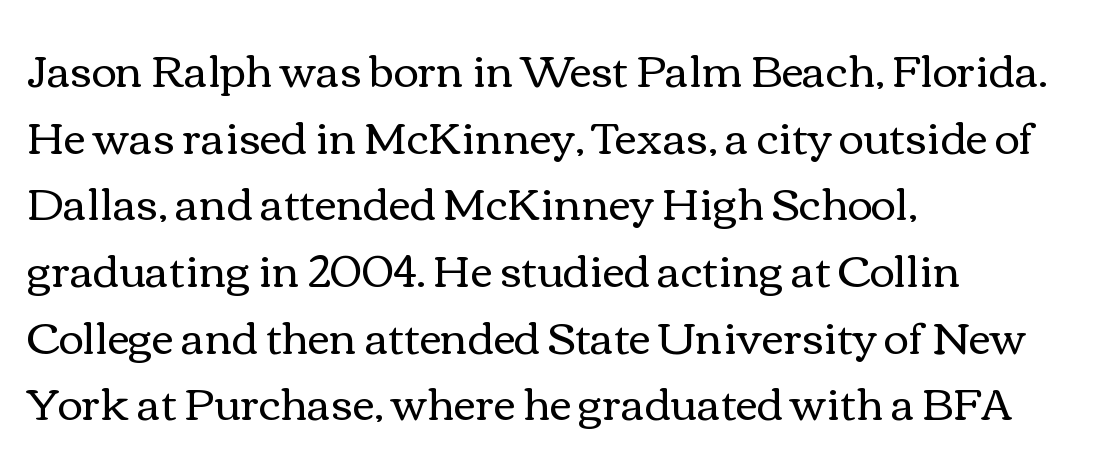
{"italic": "no", "bold": "no", "weight": "regular", "width": "wide", "x_height": "medium", "monospaced": "no", "underline": "no", "align": "left", "line_spacing": "normal", "line_spacing_ratio": 1.55, "letter_spacing": "normal", "letter_spacing_em": 0.0, "glyph_px": 43}
